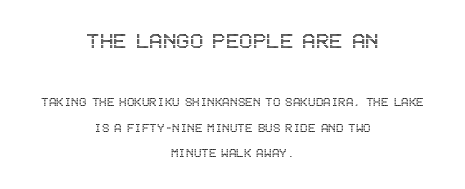
Q: Is the text italic (slanted)? A: No, it is upright.
Q: Is the text underlined? A: No.
Q: How is the paragraph aligned? A: Centered.
Q: Is the spacing between letters normal or unusually wide? A: Normal.
Q: Which block of text is set in a larger size, the first (top) or the second (bottom)? A: The first (top) one.
